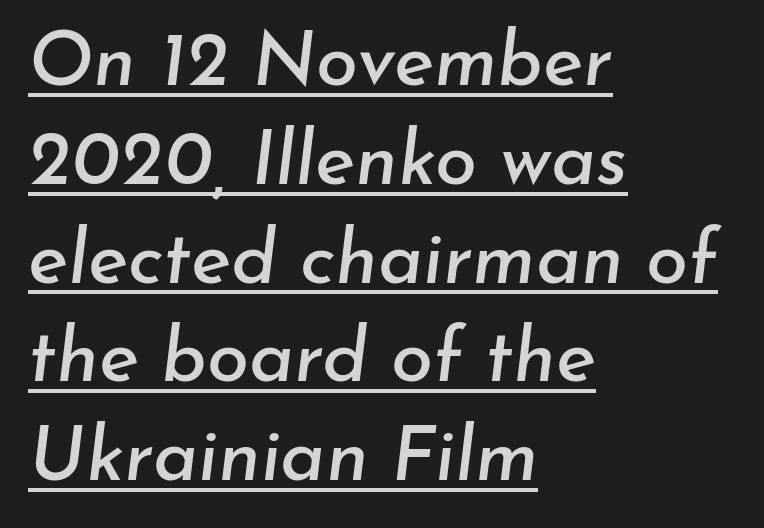
Q: Is the text italic (slanted)? A: Yes, it leans right by about 7 degrees.
Q: Is the text underlined? A: Yes.
Q: How is the paragraph aligned? A: Left-aligned.
Q: Is the spacing between letters normal or unusually wide? A: Normal.
Q: Is the spacing between lines tight, normal or loose? A: Normal.
Q: Width (condensed, normal, or wide)? A: Normal.
Q: Stroke contrast? A: Low.
Q: x-height? A: Small.
Q: Monospaced? A: No.
